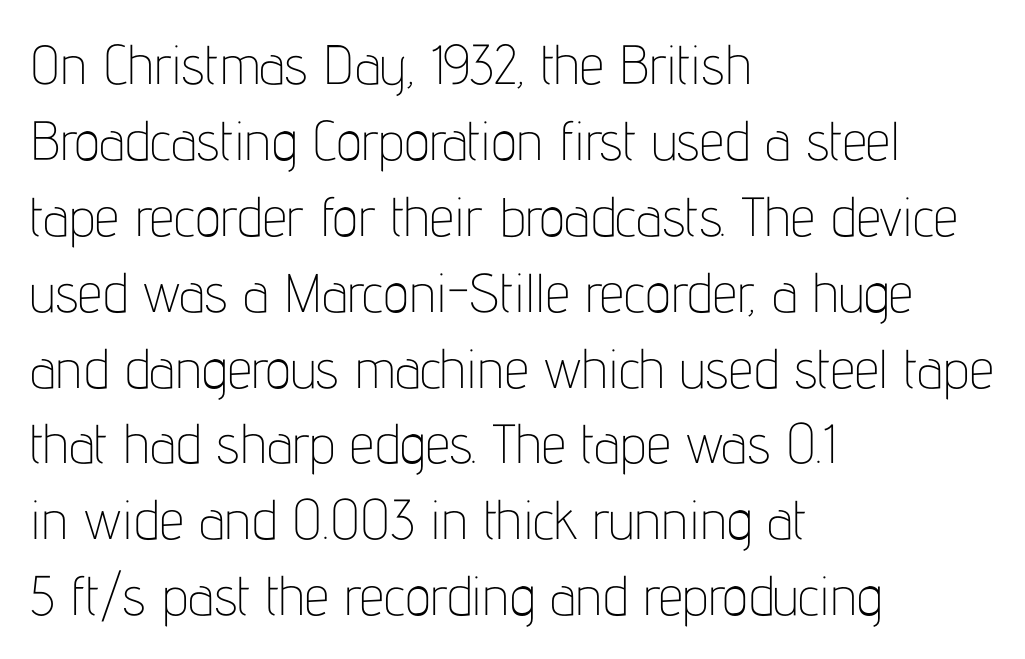
{"serif": "no", "italic": "no", "bold": "no", "weight": "thin", "width": "condensed", "stroke_contrast": "low", "x_height": "medium", "monospaced": "no", "underline": "no", "align": "left", "line_spacing": "normal", "line_spacing_ratio": 1.38, "letter_spacing": "normal", "letter_spacing_em": 0.0, "glyph_px": 55}
